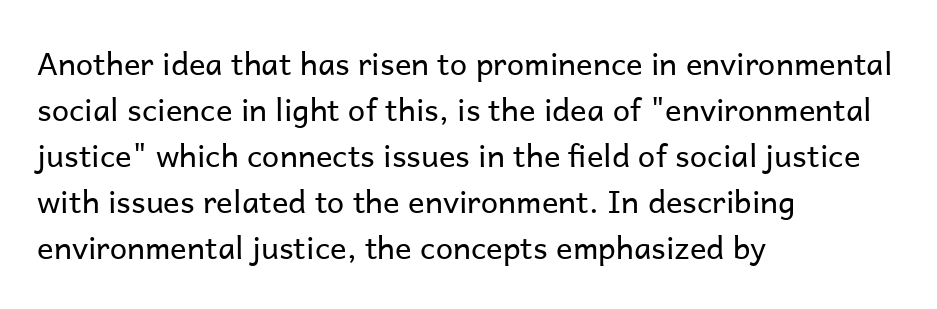
The image shows 31 px regular-weight sans-serif type, upright; set left-aligned, normal line spacing (1.48x), normal letter spacing, not underlined; low stroke contrast and a medium x-height.
